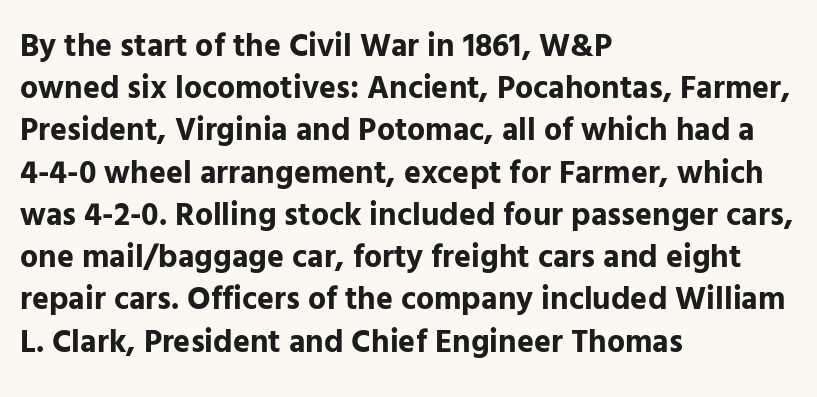
The image shows 32 px bold sans-serif type, upright; set left-aligned, normal line spacing (1.32x), normal letter spacing, not underlined; low stroke contrast and a medium x-height.
